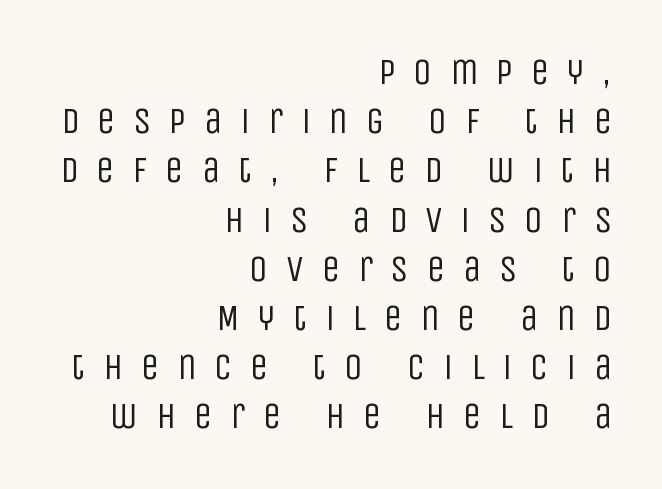
This block has exactly the height ordinary leading produces. The paragraph shown leans on its right margin. No extra ink here — the face is not bold. It's the straight-up-and-down kind of type. The gap between lines stays unmarked.
